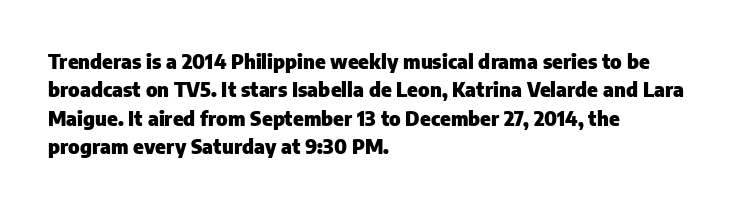
Has an underline been added? It has not. Here the glyphs are tracked normally, forming tight word shapes. Compared with typical paragraphs, the rows here are spaced about the same. The characters look thick and weighty, a clear bold.
